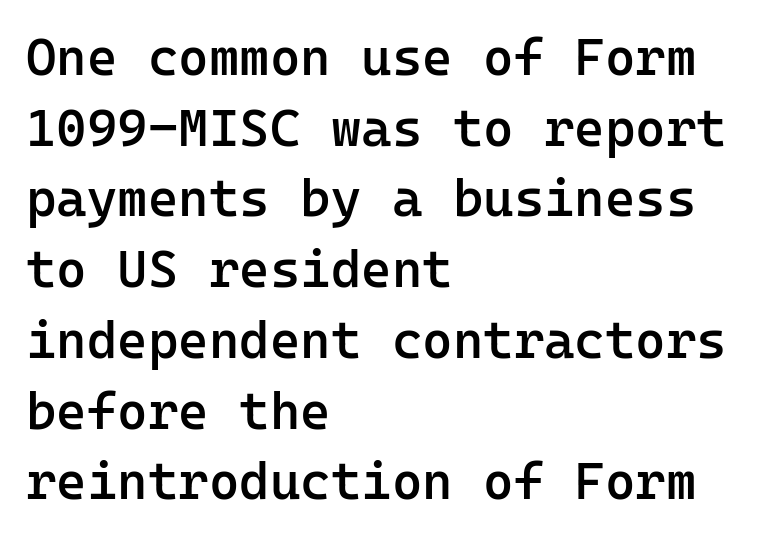
Q: Is the text bold? A: Semi-bold.
Q: Is the text italic (slanted)? A: No, it is upright.
Q: Is the typeface a serif or a sans-serif typeface? A: Sans-serif.
Q: Is the text underlined? A: No.
Q: How is the paragraph aligned? A: Left-aligned.
Q: Is the spacing between letters normal or unusually wide? A: Normal.
Q: Is the spacing between lines tight, normal or loose? A: Normal.
Q: Width (condensed, normal, or wide)? A: Normal.
Q: Stroke contrast? A: Low.
Q: x-height? A: Medium.
Q: Monospaced? A: Yes.
